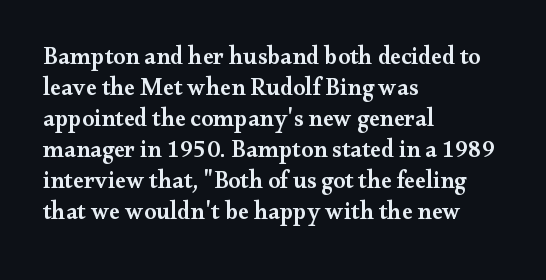
The strip under each line holds only bare page. Default kerning and tracking; the words read as compact shapes. This is the regular roman posture of the typeface. Regular leading. One-word summary of the alignment: left.
